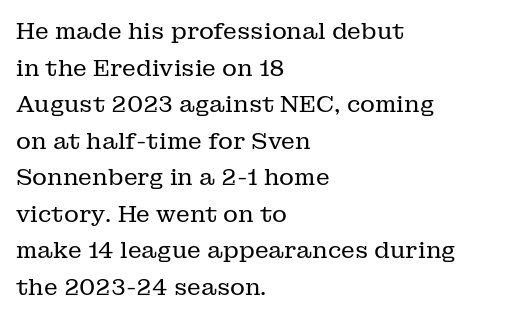
Notice how descenders clear the ascenders below comfortably — that's standard leading. Heft: none added — not bold. Posture: upright roman. The tracking reads as untouched default to a designer's eye. If you drew a ruler down the left edge, every line would touch it.
